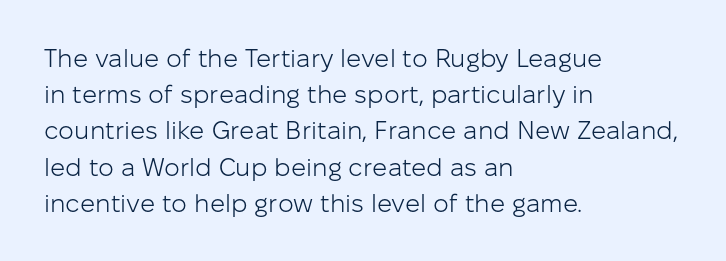
The cut favours lightness, reaching ordinary text weight at its darkest. Left-aligned paragraph, ragged on the right. There is no visible air inserted between adjacent glyphs. Has an underline been added? It has not. Upright lettering throughout. Leading matches the norm, producing a regular column.
